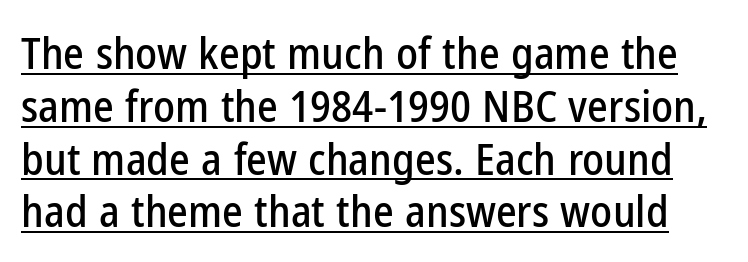
The image shows 44 px condensed sans-serif type, upright; set line spacing 1.2x, normal letter spacing, underlined; low stroke contrast and a medium x-height.
